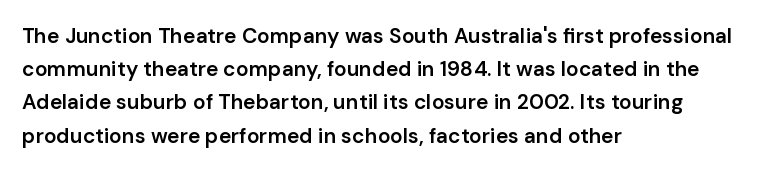
Q: Is the text bold? A: Semi-bold.
Q: Is the text italic (slanted)? A: No, it is upright.
Q: Is the text underlined? A: No.
Q: How is the paragraph aligned? A: Left-aligned.
Q: Is the spacing between letters normal or unusually wide? A: Normal.
Q: Is the spacing between lines tight, normal or loose? A: Normal.
